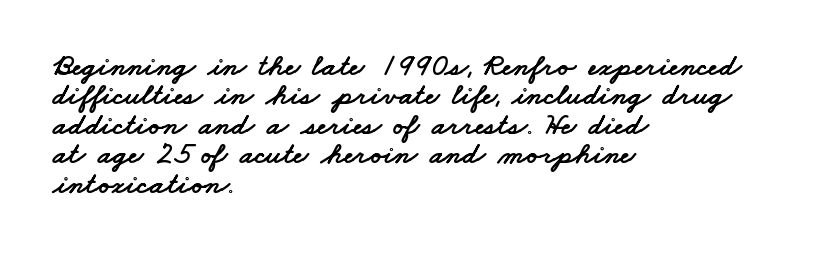
Q: Is the typeface a serif or a sans-serif typeface? A: Sans-serif.
Q: Is the text underlined? A: No.
Q: How is the paragraph aligned? A: Left-aligned.
Q: Is the spacing between letters normal or unusually wide? A: Normal.
Q: Is the spacing between lines tight, normal or loose? A: Tight.
Q: Width (condensed, normal, or wide)? A: Wide.
Q: Stroke contrast? A: Low.
Q: x-height? A: Small.
Q: Monospaced? A: No.
